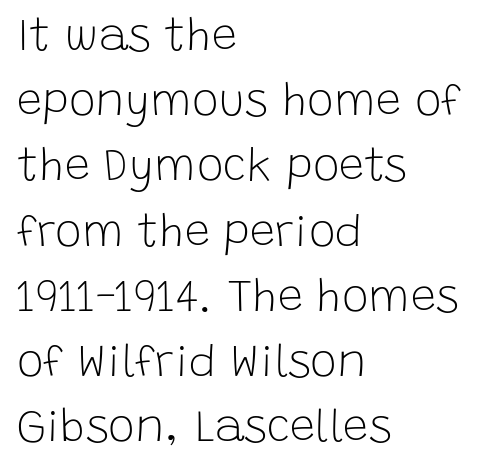
Think standard paragraph weight, or any step lighter than that. Italic? Not at all — the glyphs are vertical. Classification — sans serif. Vertically, the passage feels balanced, rows spaced as you'd expect. The gaps between neighbouring characters are ordinary and unremarkable.
